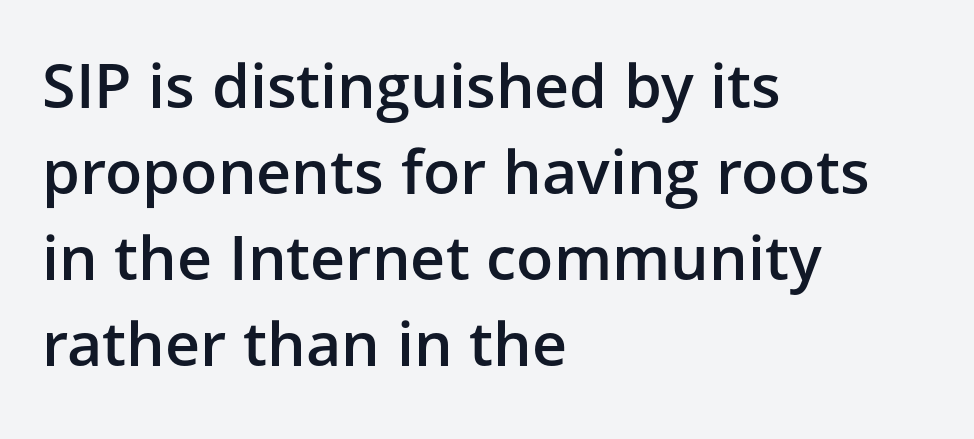
{"serif": "no", "italic": "no", "bold": "semi", "weight": "semibold", "width": "normal", "stroke_contrast": "low", "x_height": "medium", "monospaced": "no", "underline": "no", "align": "left", "line_spacing": "normal", "line_spacing_ratio": 1.41, "letter_spacing": "normal", "letter_spacing_em": 0.0, "glyph_px": 61}
